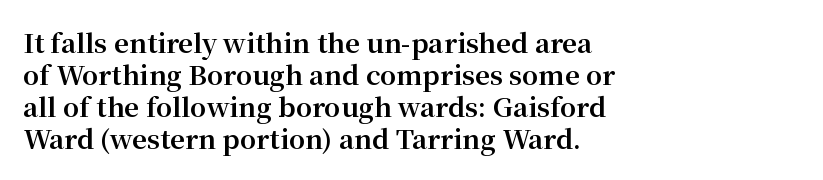
Alignment: flush left. A clean baseline with only descenders dipping below it. Vertical strokes here are truly vertical. Every letter is thick-stroked: bold, no question. A typesetter would call this zero additional tracking.
